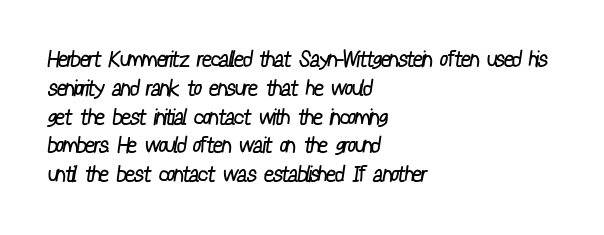
Q: Is the text bold? A: No.
Q: Is the text underlined? A: No.
Q: How is the paragraph aligned? A: Left-aligned.
Q: Is the spacing between letters normal or unusually wide? A: Normal.
Q: Is the spacing between lines tight, normal or loose? A: Normal.
